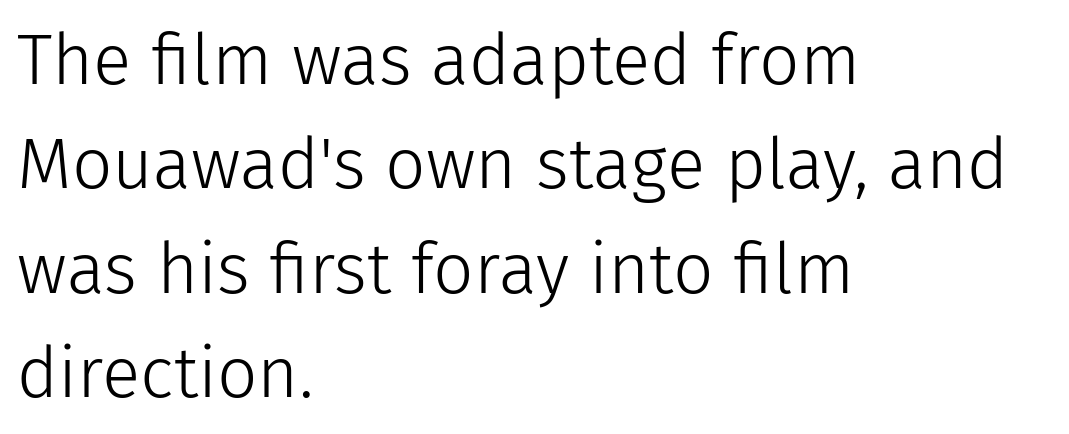
The image shows 71 px light sans-serif type, upright; set left-aligned, normal line spacing (1.47x), normal letter spacing, not underlined; low stroke contrast and a medium x-height.
